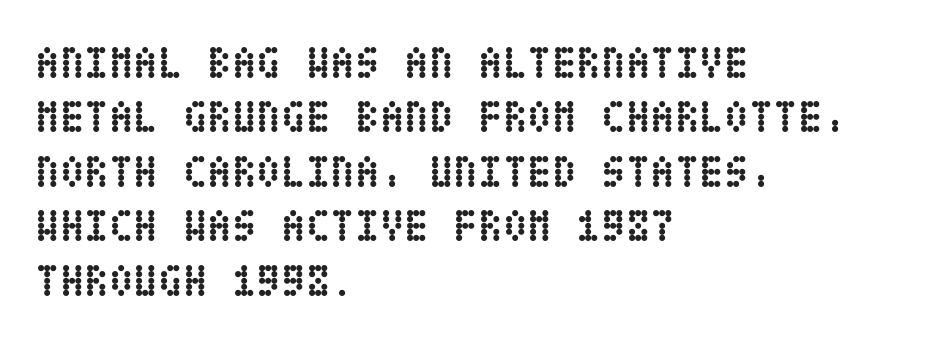
{"italic": "no", "bold": "yes", "weight": "semibold", "width": "condensed", "stroke_contrast": "low", "x_height": "large", "underline": "no", "align": "left", "line_spacing_ratio": 1.21, "letter_spacing": "normal", "letter_spacing_em": 0.0, "glyph_px": 45}
